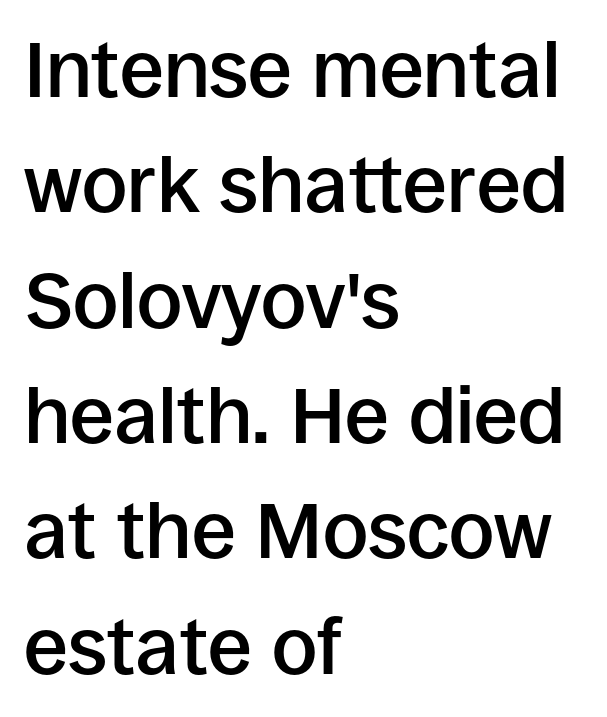
Q: Is the text bold? A: Semi-bold.
Q: Is the text italic (slanted)? A: No, it is upright.
Q: Is the typeface a serif or a sans-serif typeface? A: Sans-serif.
Q: Is the text underlined? A: No.
Q: How is the paragraph aligned? A: Left-aligned.
Q: Is the spacing between letters normal or unusually wide? A: Normal.
Q: Is the spacing between lines tight, normal or loose? A: Normal.
Q: Width (condensed, normal, or wide)? A: Normal.
Q: Stroke contrast? A: Low.
Q: x-height? A: Large.
Q: Monospaced? A: No.
